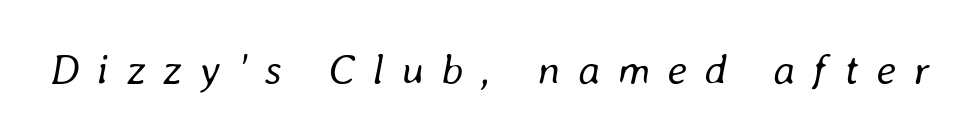
{"italic": "yes", "lean": "right", "slant_degrees": 8, "bold": "no", "weight": "regular", "width": "normal", "stroke_contrast": "low", "x_height": "medium", "monospaced": "no", "underline": "no", "letter_spacing": "wide", "letter_spacing_em": 0.4, "glyph_px": 43}
